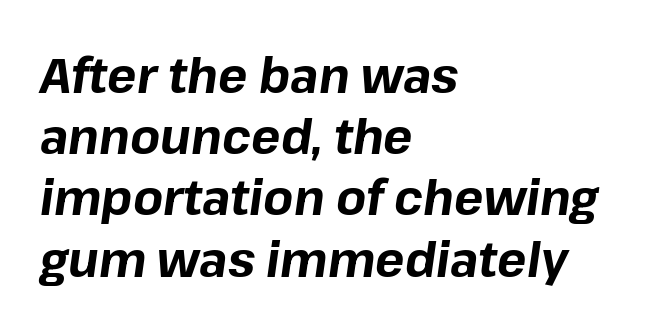
Q: Is the text bold? A: Yes.
Q: Is the text italic (slanted)? A: Yes, it leans right by about 8 degrees.
Q: Is the text underlined? A: No.
Q: How is the paragraph aligned? A: Left-aligned.
Q: Is the spacing between letters normal or unusually wide? A: Normal.
Q: Is the spacing between lines tight, normal or loose? A: Normal.
Q: Width (condensed, normal, or wide)? A: Normal.
Q: Stroke contrast? A: Low.
Q: x-height? A: Medium.
Q: Monospaced? A: No.
